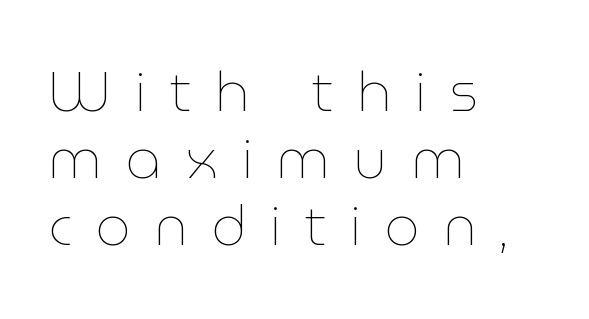
{"italic": "no", "bold": "no", "weight": "thin", "width": "normal", "stroke_contrast": "low", "x_height": "medium", "monospaced": "no", "underline": "no", "align": "left", "line_spacing_ratio": 1.22, "letter_spacing": "wide", "letter_spacing_em": 0.43, "glyph_px": 55}
